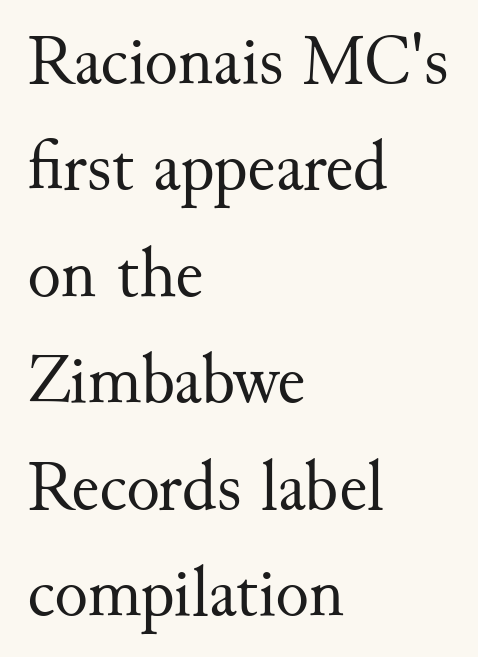
Q: Is the text bold? A: No.
Q: Is the text italic (slanted)? A: No, it is upright.
Q: Is the typeface a serif or a sans-serif typeface? A: Serif.
Q: Is the text underlined? A: No.
Q: How is the paragraph aligned? A: Left-aligned.
Q: Is the spacing between letters normal or unusually wide? A: Normal.
Q: Is the spacing between lines tight, normal or loose? A: Normal.
Q: Width (condensed, normal, or wide)? A: Normal.
Q: Stroke contrast? A: Medium.
Q: x-height? A: Small.
Q: Monospaced? A: No.
